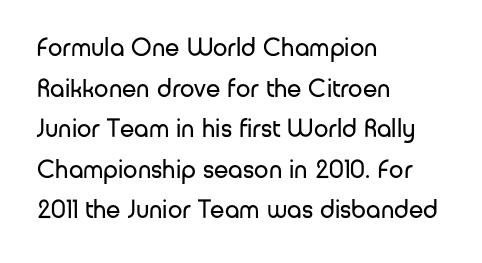
The image shows 26 px text type, upright; set left-aligned, normal line spacing (1.56x), normal letter spacing, not underlined.
